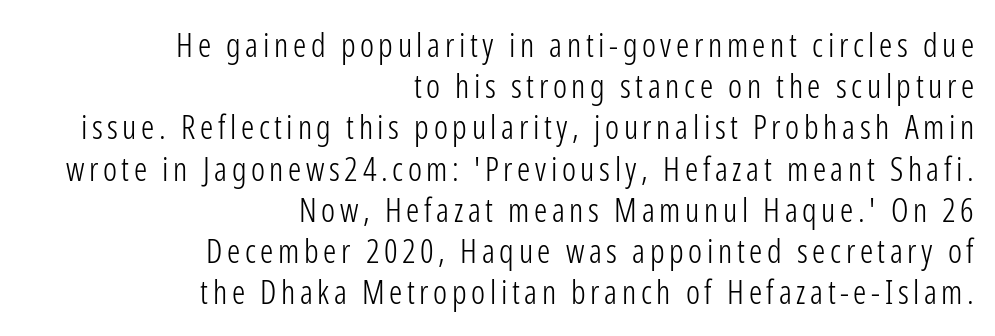
The image shows 33 px light, condensed sans-serif type, upright; set right-aligned, normal line spacing (1.25x), not underlined; low stroke contrast and a medium x-height.
